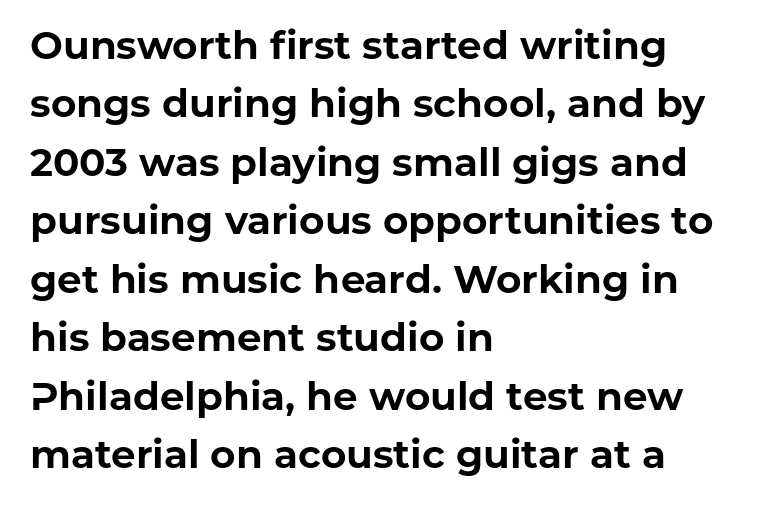
Q: Is the text bold? A: Yes.
Q: Is the text italic (slanted)? A: No, it is upright.
Q: Is the typeface a serif or a sans-serif typeface? A: Sans-serif.
Q: Is the text underlined? A: No.
Q: How is the paragraph aligned? A: Left-aligned.
Q: Is the spacing between letters normal or unusually wide? A: Normal.
Q: Is the spacing between lines tight, normal or loose? A: Normal.
Q: Width (condensed, normal, or wide)? A: Normal.
Q: Stroke contrast? A: Low.
Q: x-height? A: Medium.
Q: Monospaced? A: No.
